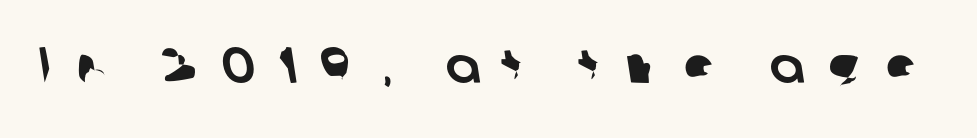
The image shows 51 px sans-serif type; set unusually wide letter spacing (+0.48 em), not underlined; low stroke contrast and a medium x-height.
